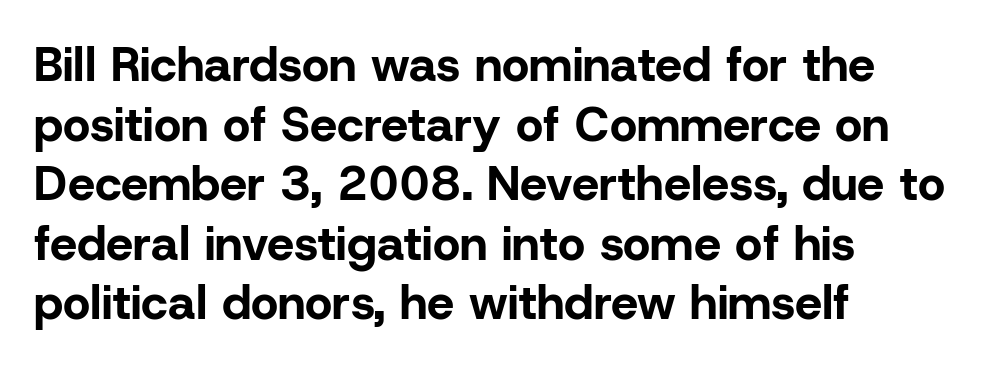
{"serif": "no", "italic": "no", "bold": "yes", "weight": "bold", "width": "normal", "stroke_contrast": "low", "x_height": "medium", "monospaced": "no", "underline": "no", "align": "left", "line_spacing_ratio": 1.24, "letter_spacing": "normal", "letter_spacing_em": 0.0, "glyph_px": 48}
